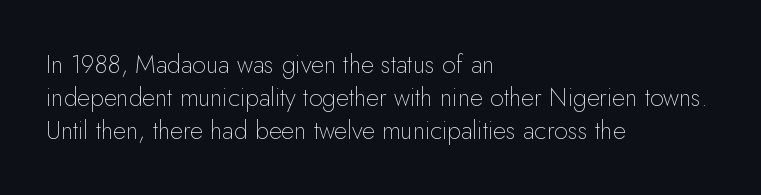
Q: Is the text bold? A: No.
Q: Is the text italic (slanted)? A: No, it is upright.
Q: Is the text underlined? A: No.
Q: How is the paragraph aligned? A: Left-aligned.
Q: Is the spacing between letters normal or unusually wide? A: Normal.
Q: Is the spacing between lines tight, normal or loose? A: Normal.
